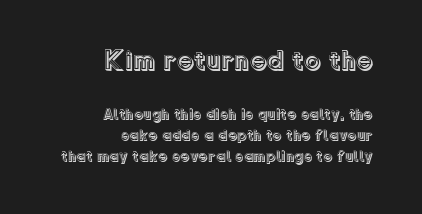
{"italic": "no", "underline": "no", "align": "right", "line_spacing": "normal", "line_spacing_ratio": 1.39, "letter_spacing": "normal", "letter_spacing_em": 0.0, "larger_block": "first", "size_ratio": 1.8, "glyph_px": 27}
